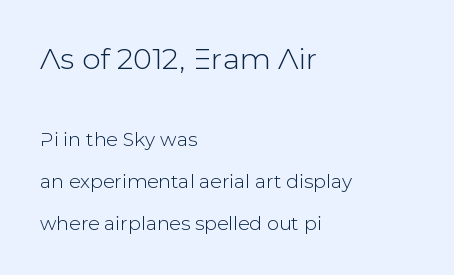
{"serif": "no", "italic": "no", "width": "normal", "stroke_contrast": "low", "x_height": "medium", "monospaced": "no", "underline": "no", "align": "left", "line_spacing": "loose", "line_spacing_ratio": 2.2, "letter_spacing": "normal", "letter_spacing_em": 0.0, "larger_block": "first", "size_ratio": 1.53, "glyph_px": 29}
